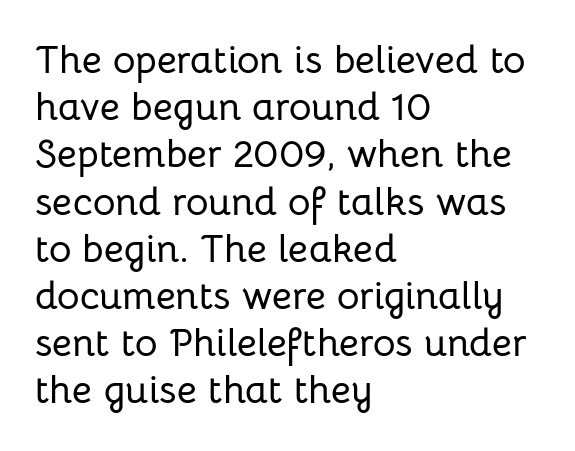
You could not count columns in this text — the font is proportionally spaced. The gap between lines stays unmarked. Quick note: not italic, upright. Short note: letters normally spaced. Alignment: flush left.
